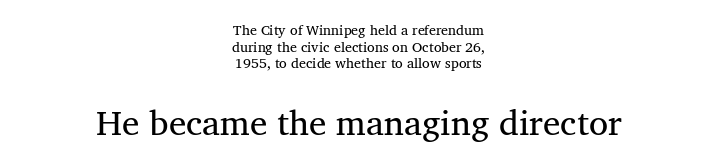
{"serif": "yes", "italic": "no", "bold": "no", "weight": "regular", "width": "normal", "stroke_contrast": "medium", "x_height": "medium", "monospaced": "no", "underline": "no", "align": "center", "line_spacing_ratio": 1.19, "letter_spacing": "normal", "letter_spacing_em": 0.0, "larger_block": "second", "size_ratio": 2.5, "glyph_px": 35}
